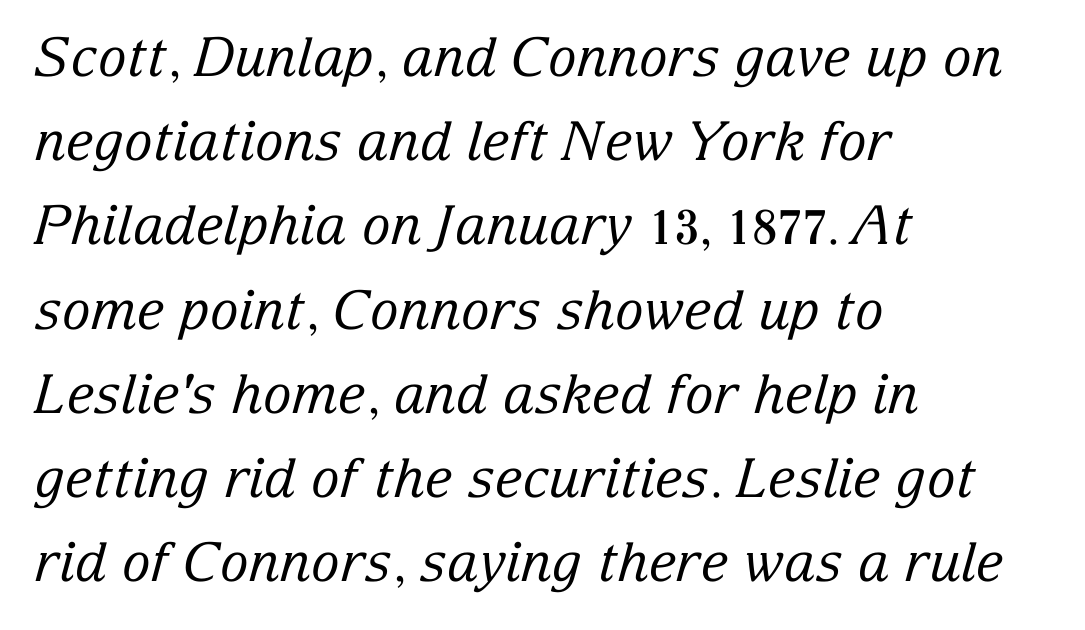
Q: Is the text bold? A: No.
Q: Is the text italic (slanted)? A: Yes, it leans right by about 15 degrees.
Q: Is the typeface a serif or a sans-serif typeface? A: Serif.
Q: Is the text underlined? A: No.
Q: How is the paragraph aligned? A: Left-aligned.
Q: Is the spacing between letters normal or unusually wide? A: Normal.
Q: Is the spacing between lines tight, normal or loose? A: Normal.
Q: Width (condensed, normal, or wide)? A: Normal.
Q: Stroke contrast? A: Low.
Q: x-height? A: Medium.
Q: Monospaced? A: No.
